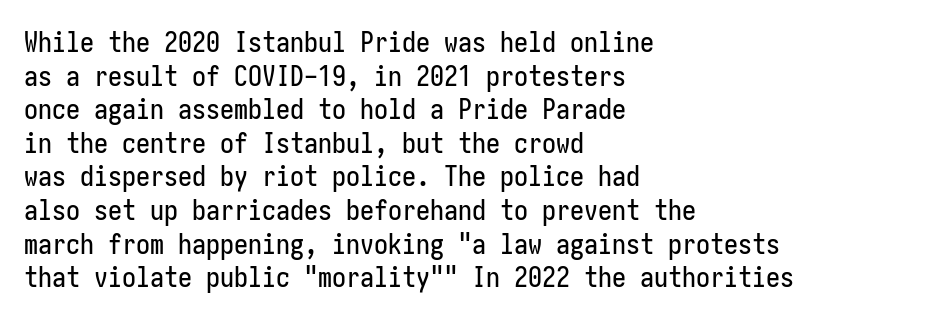
Typeset ragged right — the left edge is the straight one. The tracking reads as untouched default to a designer's eye. Underlining? Definitely not there. Posture: straight, roman, zero tilt.
